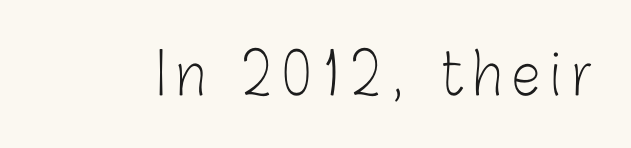
{"serif": "no", "italic": "no", "bold": "no", "weight": "light", "width": "condensed", "stroke_contrast": "low", "x_height": "medium", "monospaced": "no", "underline": "no", "letter_spacing": "wide", "letter_spacing_em": 0.2, "glyph_px": 57}
